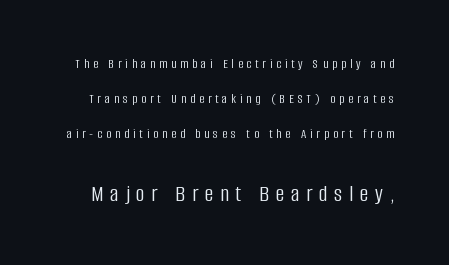
{"italic": "no", "bold": "no", "underline": "no", "line_spacing": "loose", "line_spacing_ratio": 2.5, "letter_spacing": "wide", "letter_spacing_em": 0.28, "larger_block": "second", "size_ratio": 1.71, "glyph_px": 24}
